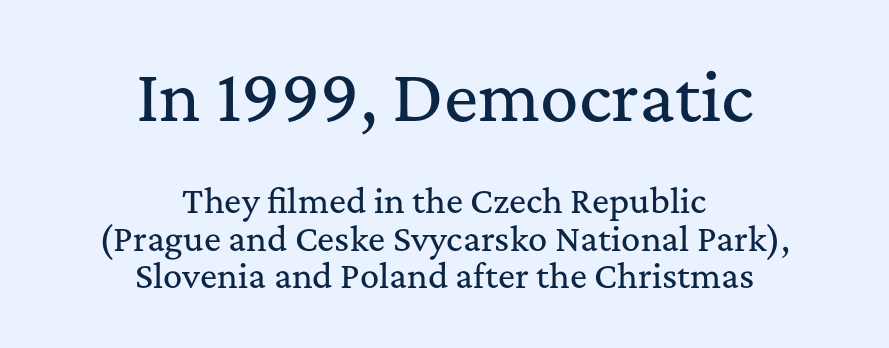
Q: Is the text italic (slanted)? A: No, it is upright.
Q: Is the typeface a serif or a sans-serif typeface? A: Serif.
Q: Is the text underlined? A: No.
Q: How is the paragraph aligned? A: Centered.
Q: Is the spacing between letters normal or unusually wide? A: Normal.
Q: Which block of text is set in a larger size, the first (top) or the second (bottom)? A: The first (top) one.
Q: Width (condensed, normal, or wide)? A: Normal.
Q: Stroke contrast? A: Medium.
Q: x-height? A: Medium.
Q: Monospaced? A: No.
